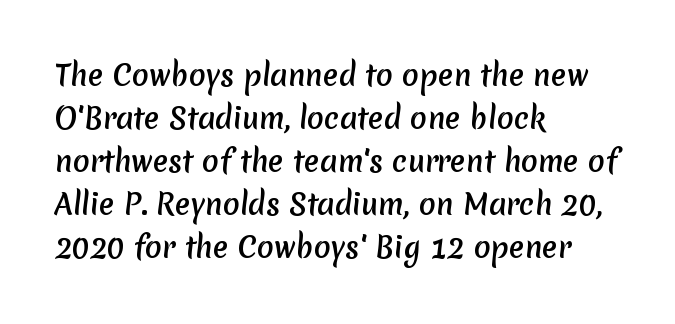
{"serif": "no", "width": "normal", "stroke_contrast": "medium", "x_height": "medium", "monospaced": "no", "underline": "no", "align": "left", "line_spacing": "normal", "line_spacing_ratio": 1.54, "letter_spacing": "normal", "letter_spacing_em": 0.0, "glyph_px": 28}
